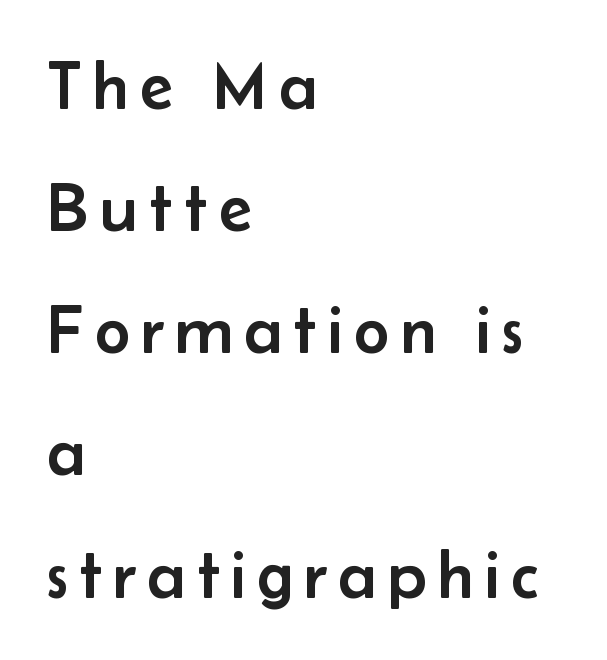
{"serif": "no", "italic": "no", "width": "normal", "stroke_contrast": "low", "x_height": "small", "monospaced": "no", "underline": "no", "align": "left", "line_spacing_ratio": 1.77, "glyph_px": 69}
